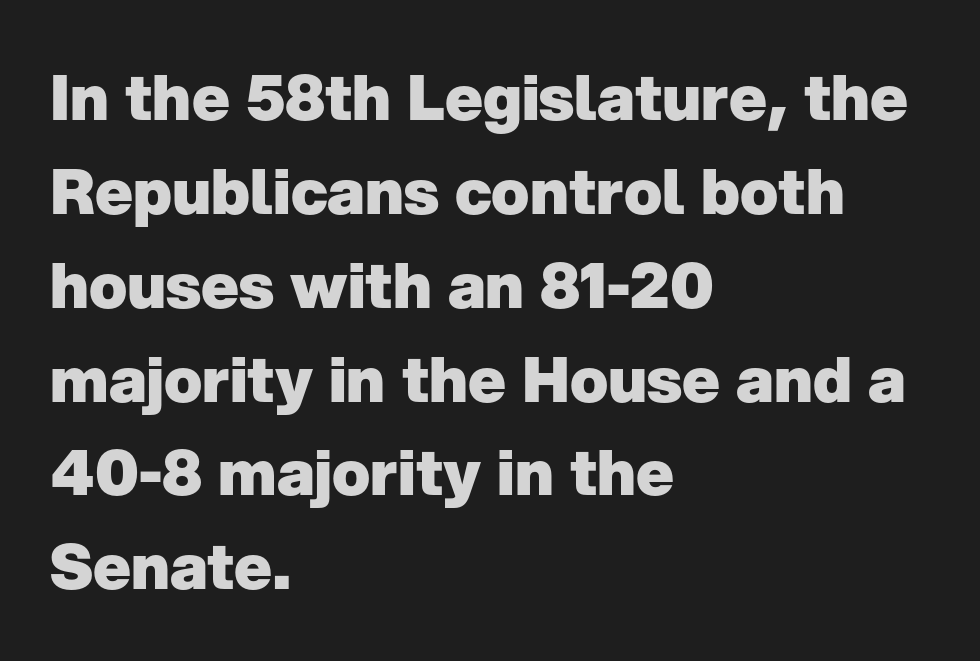
The tracking reads as untouched default to a designer's eye. Visually the block forms a straight wall on the left and a jagged coastline on the right. The letters advance in unequal steps, a hallmark of proportional type. The block of text has a typical density, with ordinary space between rows. The area under the type is left untouched.
